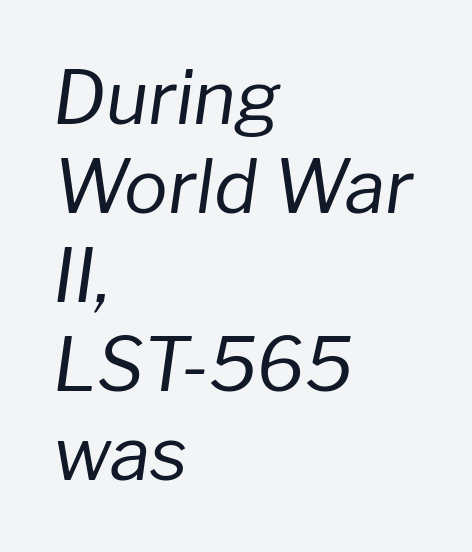
Caption: face not bold, strokes unweighted. Each word holds together tightly as a unit, with standard inter-letter gaps. If you drew a ruler down the left edge, every line would touch it. The font's italic variant was chosen for this text. Decoration check: the copy has no underline.
